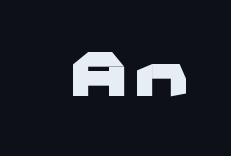
Q: Is the text bold? A: Yes.
Q: Is the text italic (slanted)? A: No, it is upright.
Q: Is the typeface a serif or a sans-serif typeface? A: Sans-serif.
Q: Is the text underlined? A: No.
Q: Width (condensed, normal, or wide)? A: Wide.
Q: Stroke contrast? A: Low.
Q: x-height? A: Medium.
Q: Monospaced? A: No.
